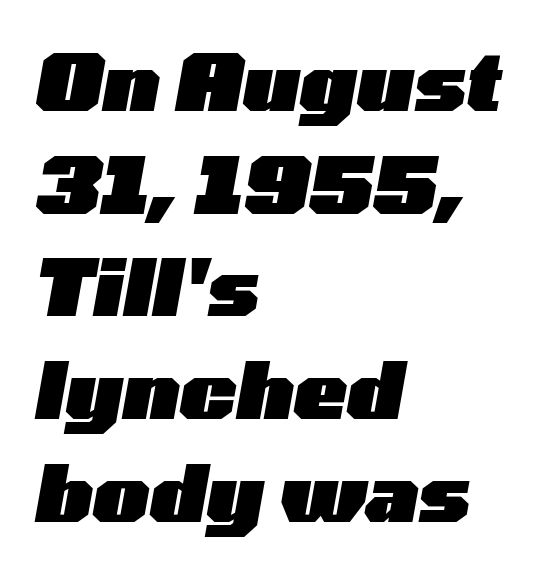
Q: Is the text bold? A: Yes.
Q: Is the text italic (slanted)? A: Yes, it leans right by about 10 degrees.
Q: Is the text underlined? A: No.
Q: How is the paragraph aligned? A: Left-aligned.
Q: Is the spacing between letters normal or unusually wide? A: Normal.
Q: Is the spacing between lines tight, normal or loose? A: Normal.
Q: Width (condensed, normal, or wide)? A: Wide.
Q: Stroke contrast? A: Low.
Q: x-height? A: Medium.
Q: Monospaced? A: No.
